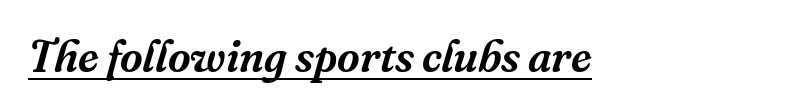
The image shows 44 px serif type, italic (leaning right); set normal letter spacing, underlined; medium stroke contrast and a medium x-height.
